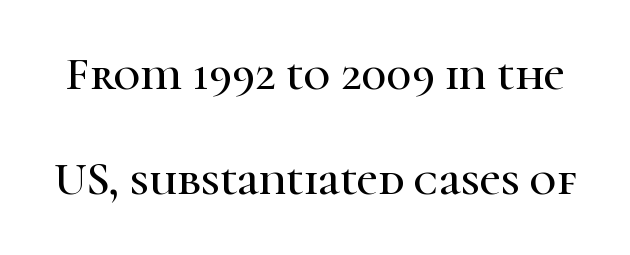
{"serif": "yes", "italic": "no", "width": "normal", "stroke_contrast": "high", "x_height": "medium", "monospaced": "no", "underline": "no", "line_spacing": "loose", "line_spacing_ratio": 2.29, "letter_spacing": "normal", "letter_spacing_em": 0.0, "glyph_px": 46}
